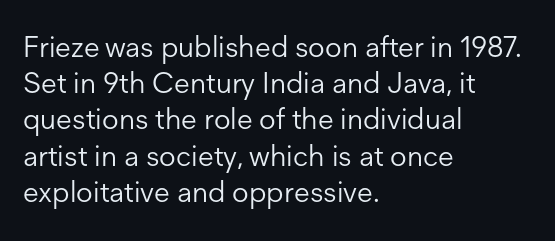
The image shows 29 px light sans-serif type, upright; set left-aligned, normal line spacing (1.25x), normal letter spacing, not underlined; low stroke contrast and a medium x-height.
